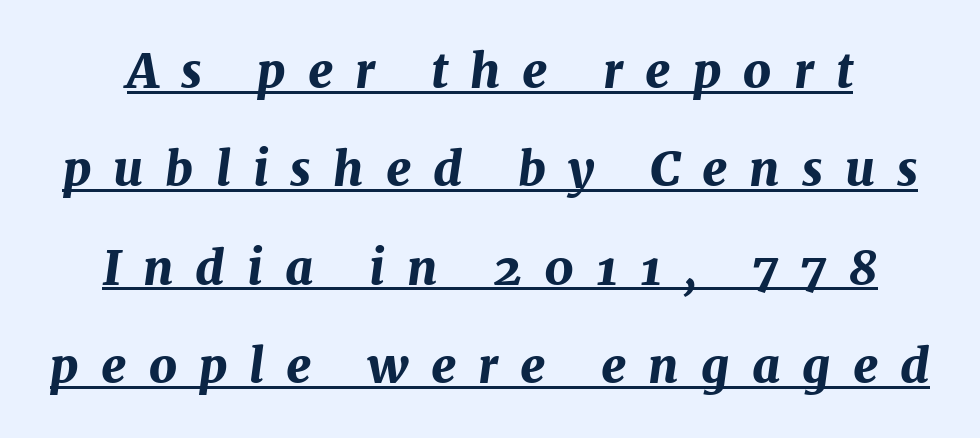
The image shows 48 px bold type, italic (leaning right); set loose line spacing (2.05x), unusually wide letter spacing (+0.46 em), underlined; medium stroke contrast and a medium x-height.
